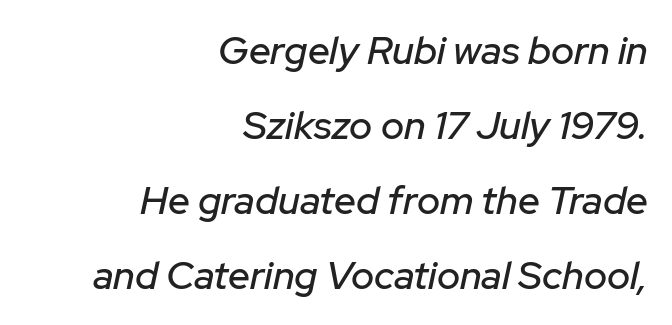
{"italic": "yes", "lean": "right", "slant_degrees": 12, "width": "normal", "stroke_contrast": "low", "x_height": "medium", "monospaced": "no", "underline": "no", "align": "right", "line_spacing": "loose", "line_spacing_ratio": 1.92, "letter_spacing": "normal", "letter_spacing_em": 0.0, "glyph_px": 39}
